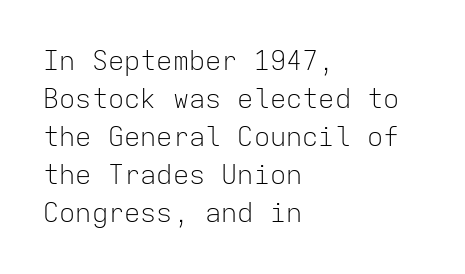
{"italic": "no", "bold": "no", "underline": "no", "align": "left", "line_spacing": "normal", "line_spacing_ratio": 1.41, "letter_spacing": "normal", "letter_spacing_em": 0.0, "glyph_px": 27}
